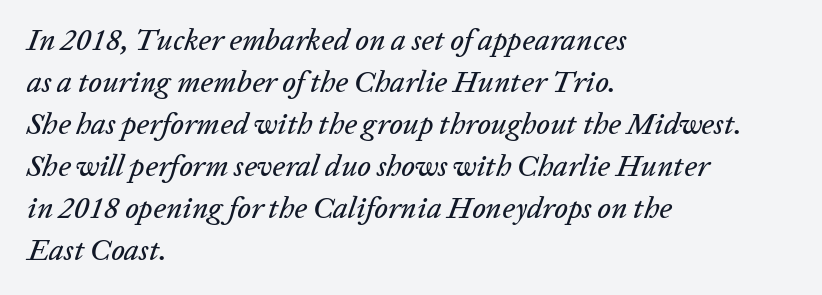
Q: Is the text italic (slanted)? A: Yes, it leans right by about 20 degrees.
Q: Is the text underlined? A: No.
Q: How is the paragraph aligned? A: Left-aligned.
Q: Is the spacing between letters normal or unusually wide? A: Normal.
Q: Is the spacing between lines tight, normal or loose? A: Normal.
Q: Width (condensed, normal, or wide)? A: Normal.
Q: Stroke contrast? A: Low.
Q: x-height? A: Medium.
Q: Monospaced? A: No.
